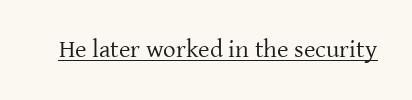
The image shows 25 px text type, upright; set normal letter spacing, underlined.
